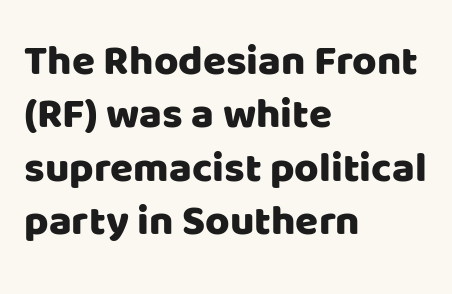
The image shows 42 px sans-serif type, upright; set left-aligned, normal line spacing (1.27x), normal letter spacing, not underlined; low stroke contrast and a large x-height.
